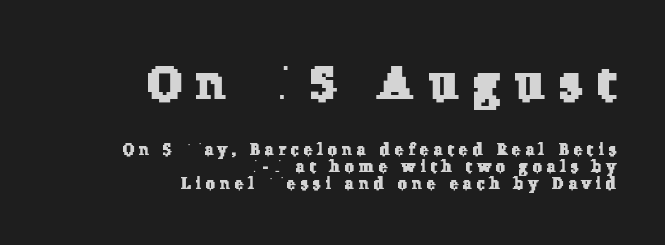
Which margin do the lines hug? The right one — the left edge is uneven. Horizontal bands of white between lines are thin slivers. Compared with typical body copy, the letter spacing here is much looser. Character size in the leading block exceeds that of the trailing block. Is this a fixed-width face? No — the glyphs have proportional, varying widths.
